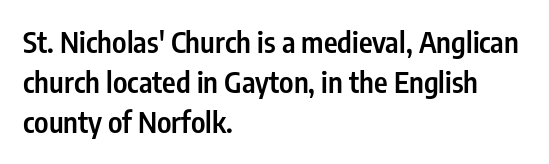
Do the letters lean? They stand straight. The ragged edge is on the right, which tells us the setting is flush left. Spacing between characters is what you'd get straight out of the box. Vertically, the passage feels balanced, rows spaced as you'd expect. The strokes are fattened partway — semibold, not bold.
